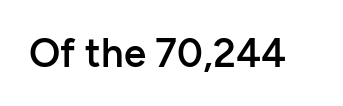
{"serif": "no", "italic": "no", "bold": "semi", "weight": "semibold", "width": "normal", "stroke_contrast": "low", "x_height": "medium", "monospaced": "no", "underline": "no", "letter_spacing": "normal", "letter_spacing_em": 0.0, "glyph_px": 40}
